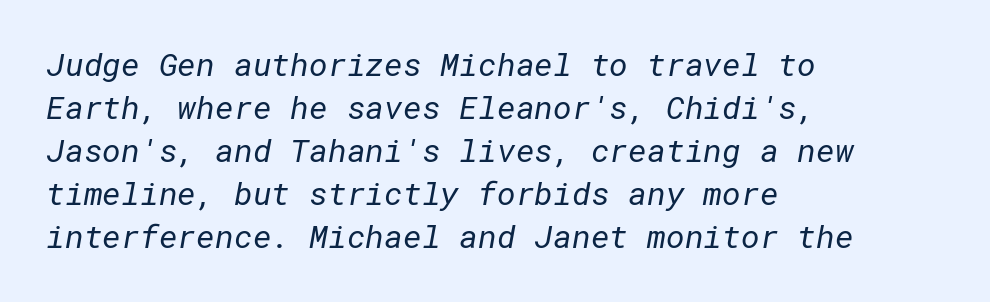
Compared with typical paragraphs, the rows here are spaced about the same. Is this a heavy cut? Hardly; it is regular or lighter. Does the copy run flush right? No — it runs flush left. A clean baseline with only descenders dipping below it. Letter spacing: default. Nothing sits at the stroke ends, so this counts as sans-serif.
